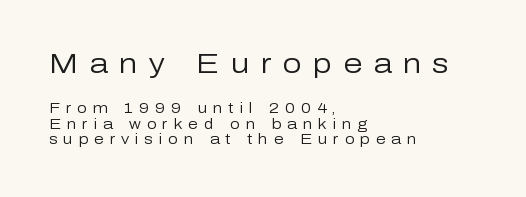
Compared with typical body copy, the letter spacing here is much looser. This rendering features lettering with no underline. Between these two stacked blocks, the higher one wins on size. Tall strokes in this sample are plumb rather than angled. The cut favours lightness, reaching ordinary text weight at its darkest.
